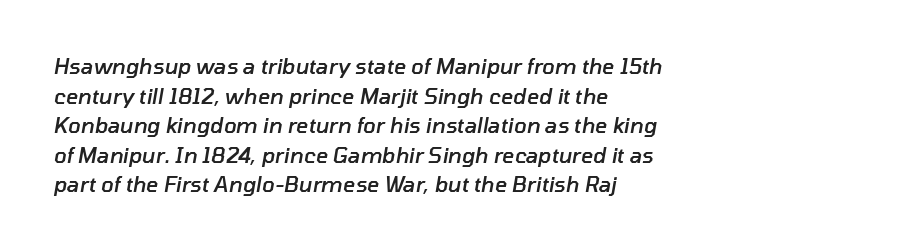
A classic flush-left, rag-right setting is used for this passage. Bare-footed words on every line. Between one letter and the next there's only the usual sliver of space. Interline gaps are of average width in this sample.
